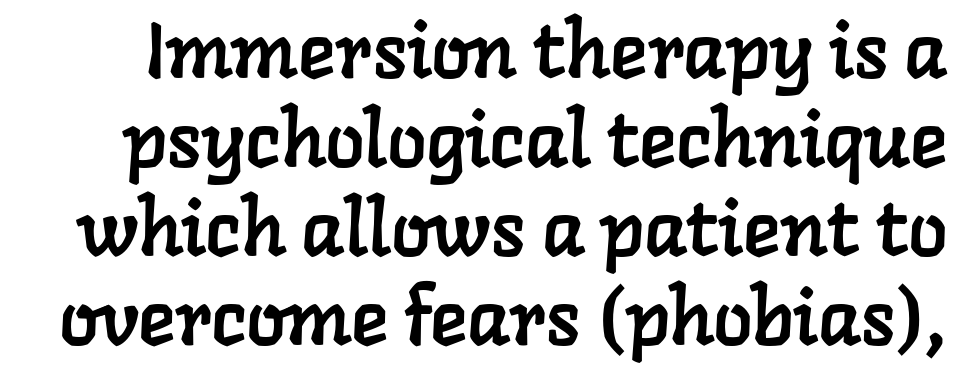
The image shows 78 px serif type; set tight line spacing (1.14x), normal letter spacing, not underlined; low stroke contrast and a medium x-height.
